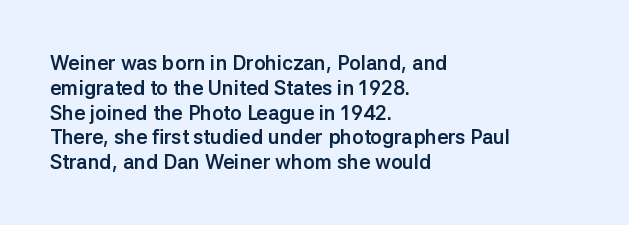
Q: Is the text bold? A: Yes.
Q: Is the text italic (slanted)? A: No, it is upright.
Q: Is the text underlined? A: No.
Q: How is the paragraph aligned? A: Left-aligned.
Q: Is the spacing between letters normal or unusually wide? A: Normal.
